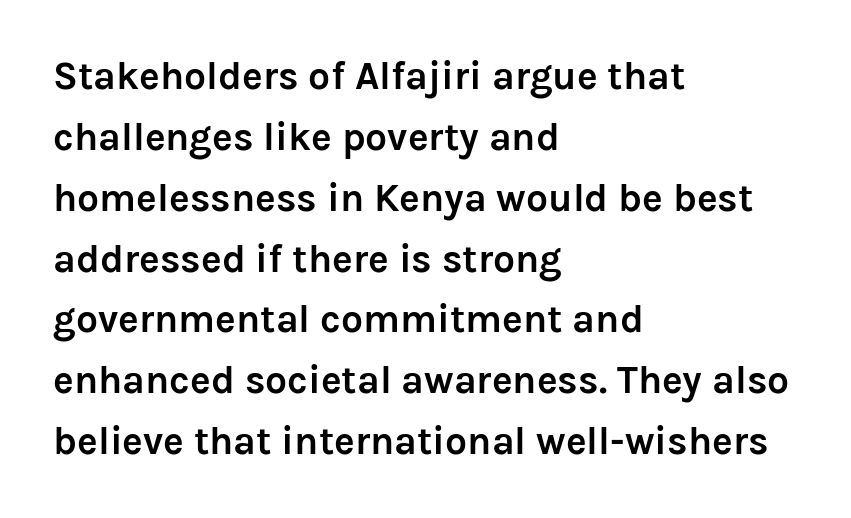
Bare-footed words on every line. The font is running at its bold setting. Typographically, this falls in the sans-serif category. The rendering uses a moderate line-height, typical for paragraphs. Line beginnings align vertically; line endings do not. Quick note: not italic, upright.
